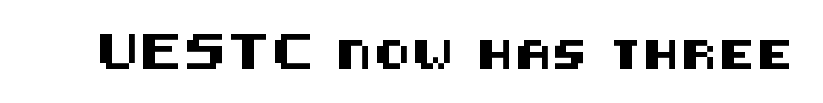
{"serif": "no", "italic": "no", "width": "normal", "stroke_contrast": "medium", "x_height": "large", "underline": "no", "glyph_px": 29}
